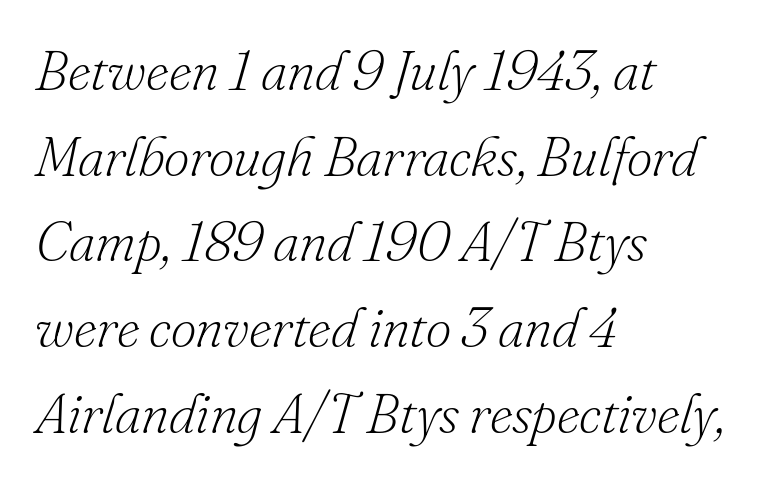
Anything drawn beneath the words? Only blank space. Notice how the stems are inclined rather than vertical — that's the hallmark of italics. The rendering shows small feet on the letterforms — a serif design. If you measured baseline to baseline, you'd find a middling distance. Think of a printed novel: that variable character pitch is what you see here. This rendering uses left alignment, leaving the right contour irregular.
